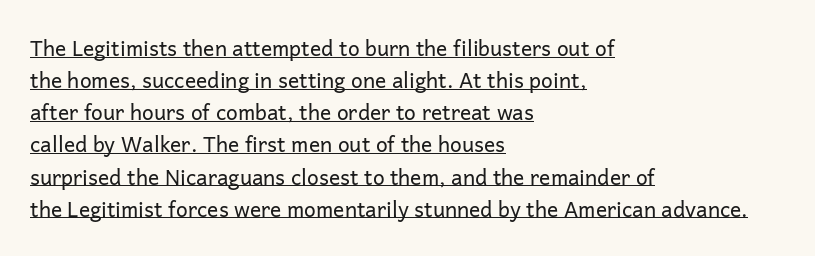
The image shows 21 px text type, upright; set left-aligned, normal line spacing (1.53x), normal letter spacing, underlined.
